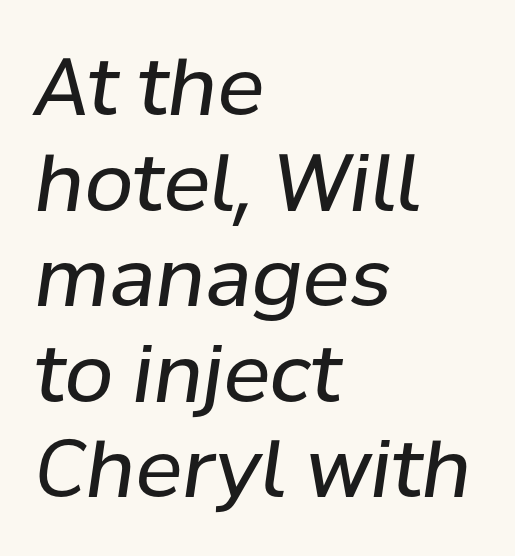
Look at the tracking — it's just the regular setting, nothing added. The face looks like a standard text weight, possibly lighter. There's an unmistakable incline to the writing here. The rendering anchors every line to the left-hand side. Any mark beneath the type? The region is blank. Note the varied advance widths — an 'i' is clearly narrower than an 'm'.
